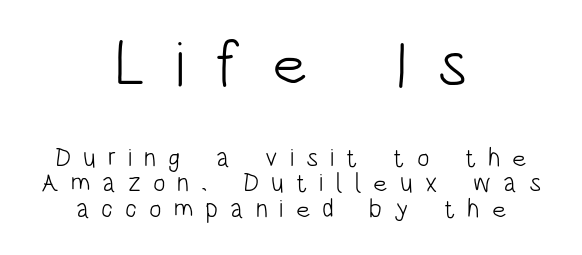
Short note: letters widely spaced. In terms of letterform style, serifs are entirely absent. Each line is balanced around a shared central axis. The lines are packed closely together with very little leading. Do the letters lean? They stand straight. A typesetter would call this proportional, since set widths differ per character.
